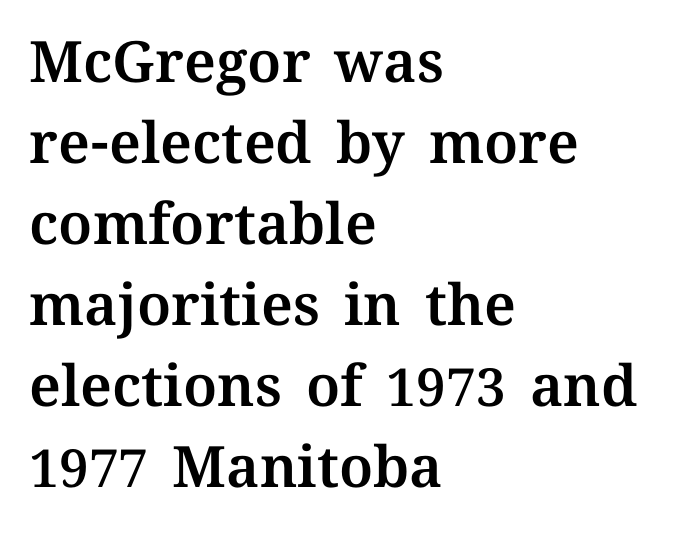
Q: Is the text italic (slanted)? A: No, it is upright.
Q: Is the text underlined? A: No.
Q: How is the paragraph aligned? A: Left-aligned.
Q: Is the spacing between letters normal or unusually wide? A: Normal.
Q: Is the spacing between lines tight, normal or loose? A: Normal.
Q: Width (condensed, normal, or wide)? A: Normal.
Q: Stroke contrast? A: Medium.
Q: x-height? A: Medium.
Q: Monospaced? A: No.
